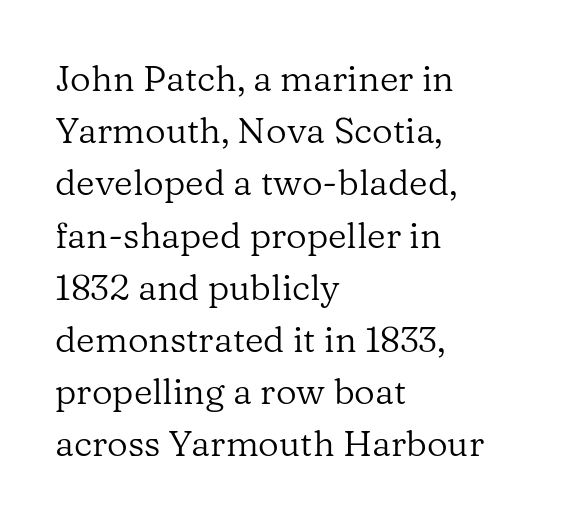
{"serif": "yes", "italic": "no", "bold": "no", "weight": "regular", "width": "normal", "stroke_contrast": "low", "x_height": "medium", "monospaced": "no", "underline": "no", "align": "left", "line_spacing": "normal", "line_spacing_ratio": 1.45, "letter_spacing": "normal", "letter_spacing_em": 0.0, "glyph_px": 36}
